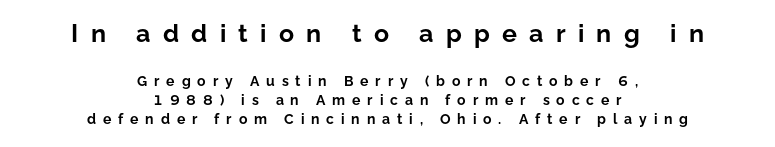
Check the space under the baseline: it is left empty. A typesetter would mark this as roman, not italic. Neither beginnings nor endings align; midpoints do. Students, observe: this is what conventionally led text looks like. Inter-character spacing is expanded well beyond the font's built-in metrics. The strokes are fattened all the way to bold.
